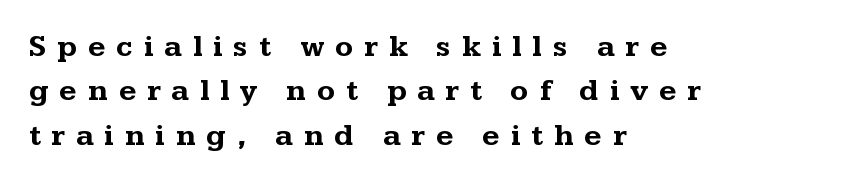
Q: Is the text bold? A: Yes.
Q: Is the text italic (slanted)? A: No, it is upright.
Q: Is the typeface a serif or a sans-serif typeface? A: Serif.
Q: Is the text underlined? A: No.
Q: How is the paragraph aligned? A: Left-aligned.
Q: Is the spacing between letters normal or unusually wide? A: Unusually wide.
Q: Is the spacing between lines tight, normal or loose? A: Normal.
Q: Width (condensed, normal, or wide)? A: Wide.
Q: Stroke contrast? A: Medium.
Q: x-height? A: Medium.
Q: Monospaced? A: No.
